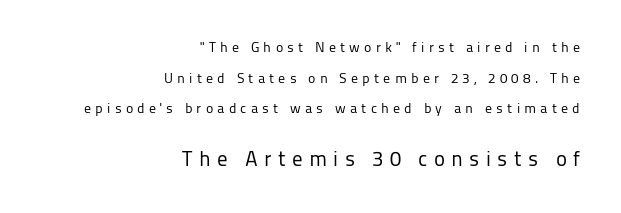
The image shows 21 px text type, upright; set right-aligned, loose line spacing (2.19x), unusually wide letter spacing (+0.3 em), not underlined; the second (bottom) block is 1.5x larger.
